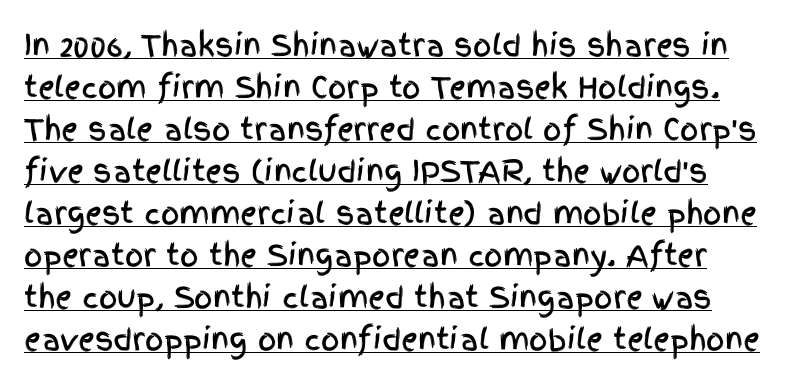
The image shows 29 px condensed sans-serif type, upright; set normal line spacing (1.45x), normal letter spacing, underlined; a large x-height.
